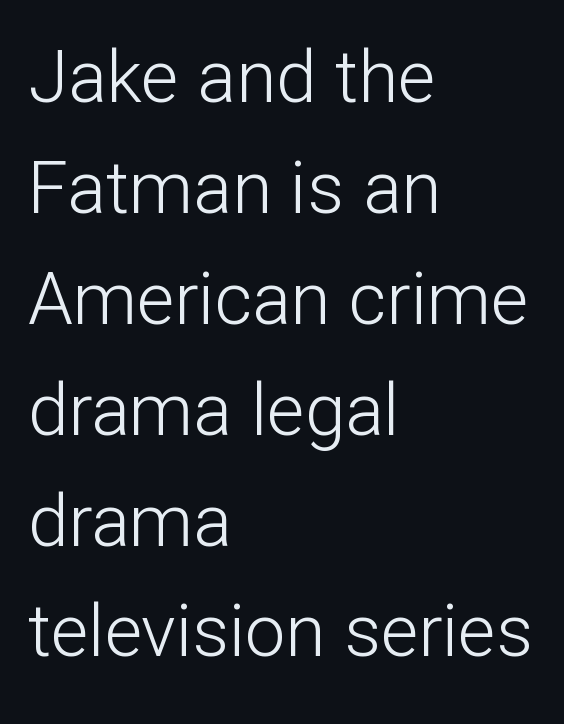
Q: Is the text bold? A: No.
Q: Is the text italic (slanted)? A: No, it is upright.
Q: Is the typeface a serif or a sans-serif typeface? A: Sans-serif.
Q: Is the text underlined? A: No.
Q: How is the paragraph aligned? A: Left-aligned.
Q: Is the spacing between letters normal or unusually wide? A: Normal.
Q: Is the spacing between lines tight, normal or loose? A: Normal.
Q: Width (condensed, normal, or wide)? A: Normal.
Q: Stroke contrast? A: Low.
Q: x-height? A: Medium.
Q: Monospaced? A: No.
